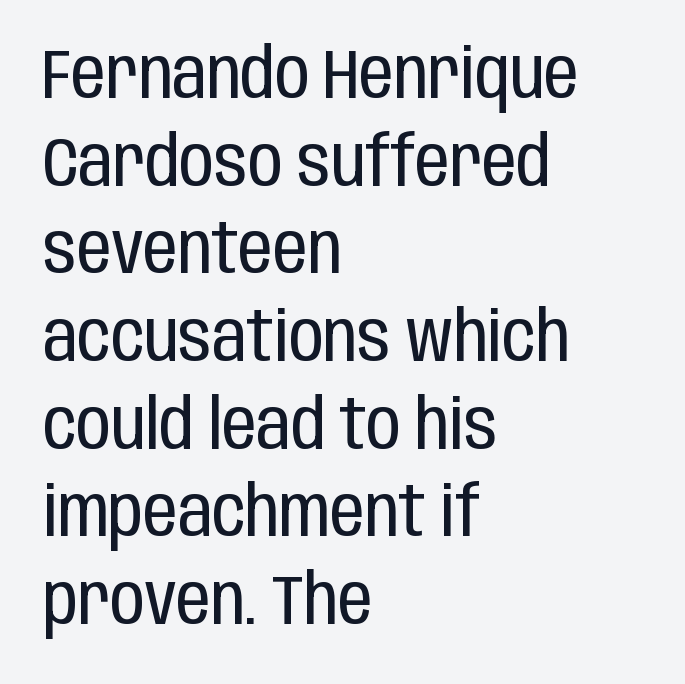
Q: Is the text bold? A: No.
Q: Is the text italic (slanted)? A: No, it is upright.
Q: Is the typeface a serif or a sans-serif typeface? A: Sans-serif.
Q: Is the text underlined? A: No.
Q: How is the paragraph aligned? A: Left-aligned.
Q: Is the spacing between letters normal or unusually wide? A: Normal.
Q: Is the spacing between lines tight, normal or loose? A: Normal.
Q: Width (condensed, normal, or wide)? A: Condensed.
Q: Stroke contrast? A: Low.
Q: x-height? A: Large.
Q: Monospaced? A: No.
